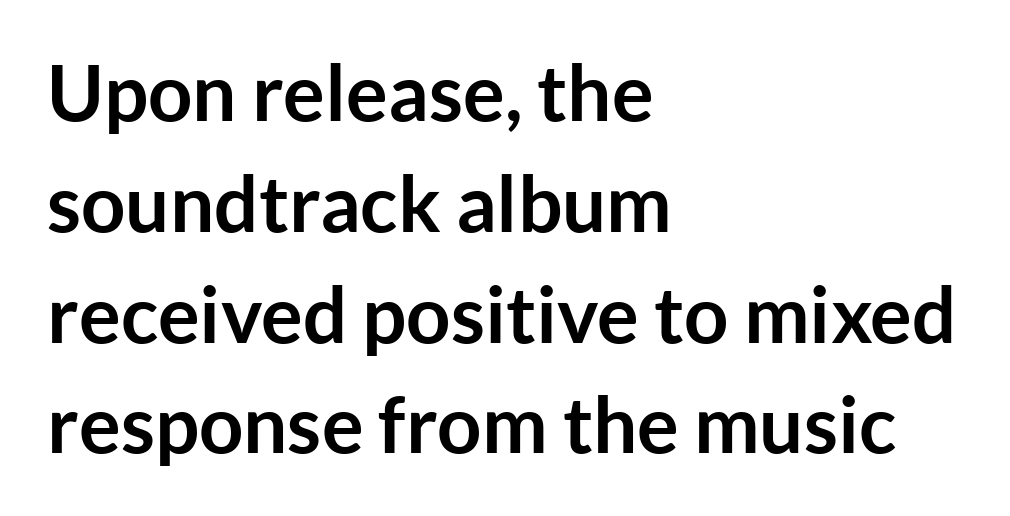
{"serif": "no", "italic": "no", "bold": "yes", "weight": "semibold", "width": "normal", "stroke_contrast": "low", "x_height": "medium", "monospaced": "no", "underline": "no", "align": "left", "line_spacing": "normal", "line_spacing_ratio": 1.42, "letter_spacing": "normal", "letter_spacing_em": 0.0, "glyph_px": 78}
